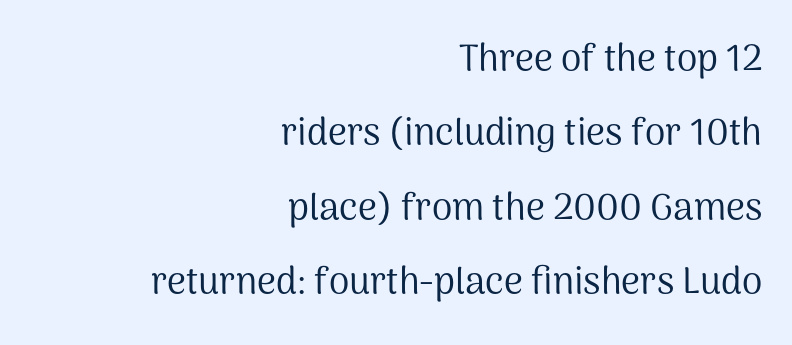
{"serif": "no", "italic": "no", "bold": "no", "weight": "regular", "width": "normal", "stroke_contrast": "medium", "x_height": "medium", "monospaced": "no", "underline": "no", "align": "right", "line_spacing": "loose", "line_spacing_ratio": 2.01, "letter_spacing": "normal", "letter_spacing_em": 0.0, "glyph_px": 37}
